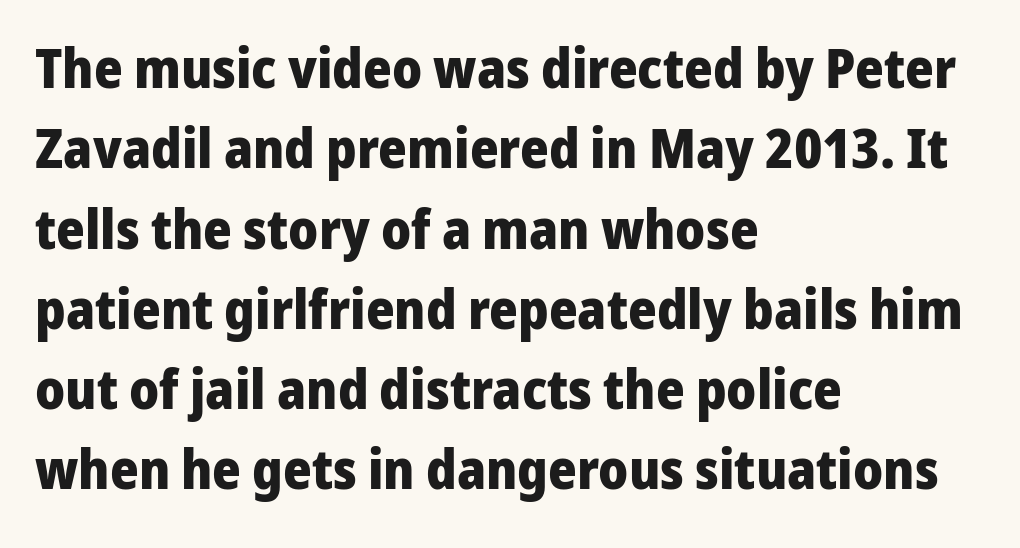
Compared with an ordinary text face, these strokes are far heavier — a full bold. A normal amount of white space separates one row of letters from the next. Varying glyph widths throughout — classic text-font behaviour. The space beneath each line is pristine and unruled.
